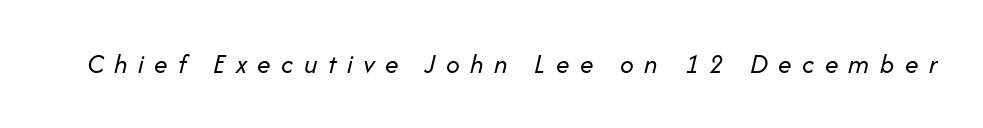
{"italic": "yes", "lean": "right", "slant_degrees": 14, "bold": "no", "underline": "no", "letter_spacing": "wide", "letter_spacing_em": 0.39, "glyph_px": 27}
